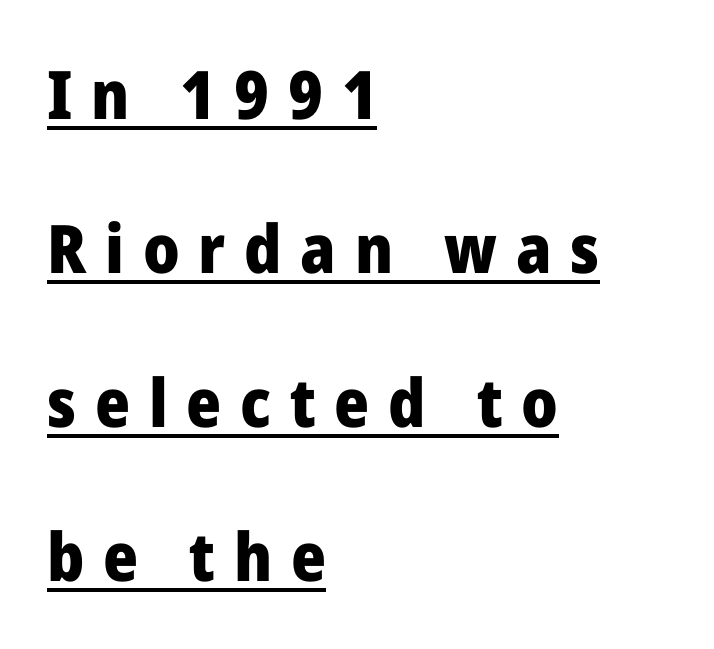
The image shows 67 px heavy sans-serif type, upright; set left-aligned, loose line spacing (2.3x), unusually wide letter spacing (+0.28 em), underlined; low stroke contrast and a medium x-height.
